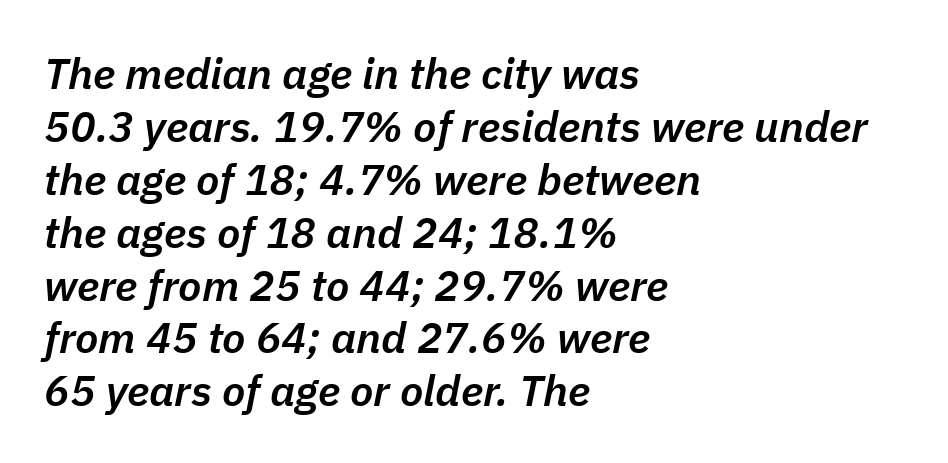
{"italic": "yes", "lean": "right", "slant_degrees": 11, "bold": "semi", "weight": "semibold", "width": "normal", "stroke_contrast": "low", "x_height": "medium", "monospaced": "no", "underline": "no", "align": "left", "line_spacing_ratio": 1.23, "letter_spacing": "normal", "letter_spacing_em": 0.0, "glyph_px": 43}
